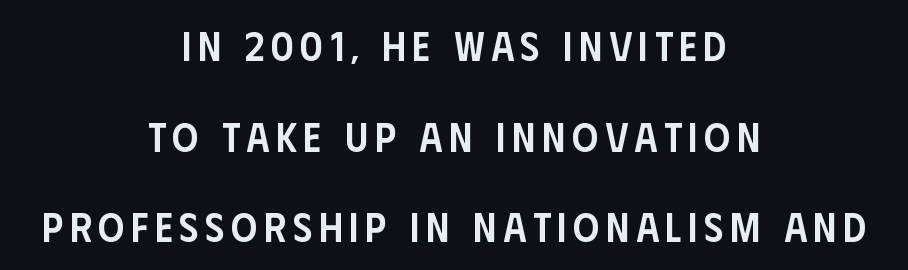
{"serif": "no", "italic": "no", "bold": "semi", "weight": "semibold", "width": "condensed", "stroke_contrast": "low", "x_height": "large", "monospaced": "no", "underline": "no", "align": "center", "line_spacing": "loose", "line_spacing_ratio": 2.21, "glyph_px": 41}
